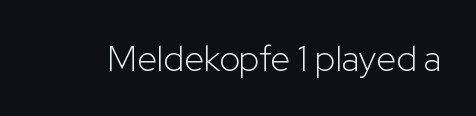
Q: Is the text bold? A: No.
Q: Is the text italic (slanted)? A: No, it is upright.
Q: Is the typeface a serif or a sans-serif typeface? A: Sans-serif.
Q: Is the text underlined? A: No.
Q: Is the spacing between letters normal or unusually wide? A: Normal.
Q: Width (condensed, normal, or wide)? A: Normal.
Q: Stroke contrast? A: Low.
Q: x-height? A: Medium.
Q: Monospaced? A: No.
